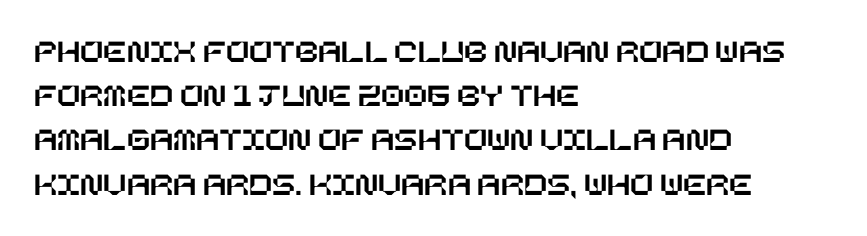
{"italic": "no", "width": "normal", "stroke_contrast": "low", "x_height": "large", "underline": "no", "align": "left", "line_spacing": "normal", "line_spacing_ratio": 1.3, "letter_spacing": "normal", "letter_spacing_em": 0.0, "glyph_px": 34}
